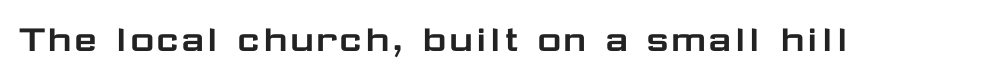
Q: Is the text italic (slanted)? A: No, it is upright.
Q: Is the typeface a serif or a sans-serif typeface? A: Sans-serif.
Q: Is the text underlined? A: No.
Q: Is the spacing between letters normal or unusually wide? A: Normal.
Q: Width (condensed, normal, or wide)? A: Wide.
Q: Stroke contrast? A: Low.
Q: x-height? A: Medium.
Q: Monospaced? A: No.
